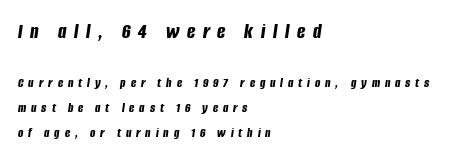
The image shows 22 px bold type, italic (leaning right); set left-aligned, line spacing 1.76x, unusually wide letter spacing (+0.35 em), not underlined; the first (top) block is 1.57x larger.
